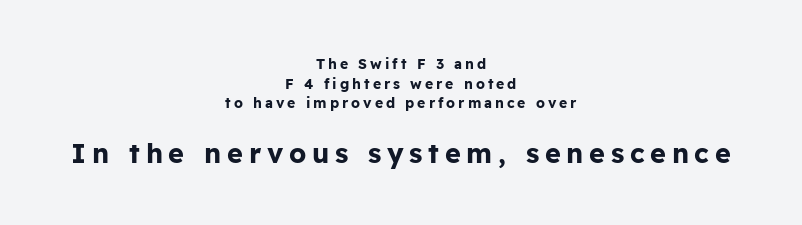
The image shows 27 px bold type, upright; set centered, normal line spacing (1.41x), unusually wide letter spacing (+0.21 em), not underlined; the second (bottom) block is 1.93x larger.
